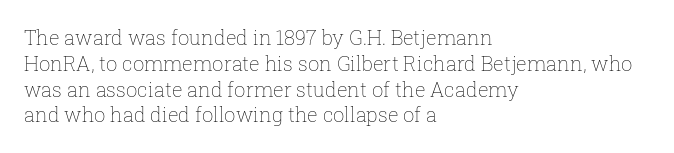
Q: Is the text bold? A: No.
Q: Is the text italic (slanted)? A: No, it is upright.
Q: Is the text underlined? A: No.
Q: How is the paragraph aligned? A: Left-aligned.
Q: Is the spacing between letters normal or unusually wide? A: Normal.
Q: Is the spacing between lines tight, normal or loose? A: Normal.
